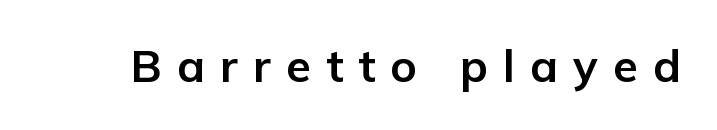
The image shows 45 px bold sans-serif type, upright; set unusually wide letter spacing (+0.34 em), not underlined; low stroke contrast and a medium x-height.
